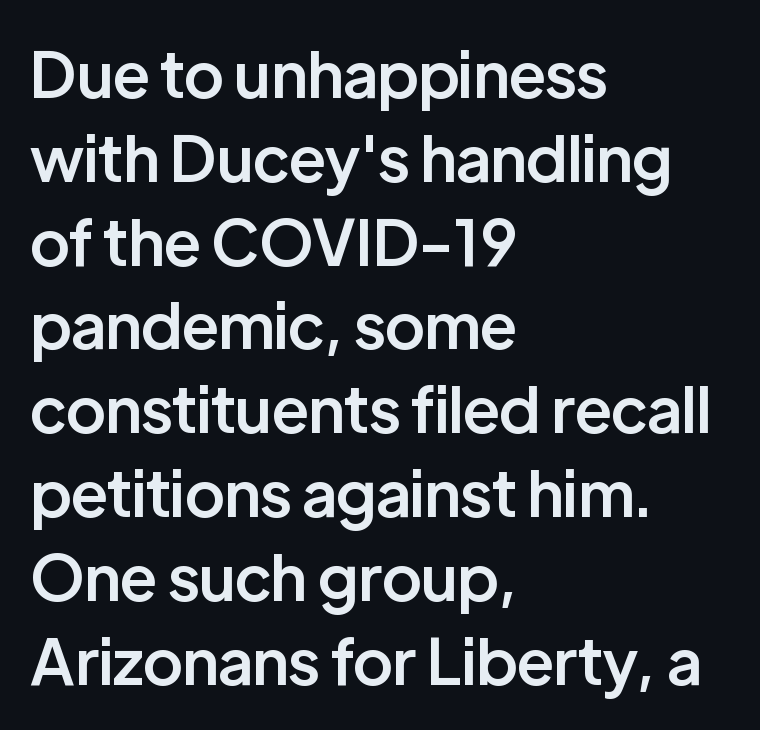
The image shows 63 px semibold sans-serif type, upright; set left-aligned, normal line spacing (1.33x), normal letter spacing, not underlined; low stroke contrast and a medium x-height.
